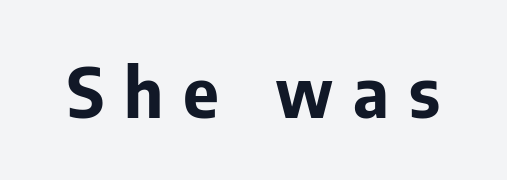
{"serif": "no", "italic": "no", "bold": "yes", "weight": "bold", "width": "normal", "stroke_contrast": "low", "x_height": "medium", "monospaced": "no", "underline": "no", "letter_spacing": "wide", "letter_spacing_em": 0.29, "glyph_px": 69}
